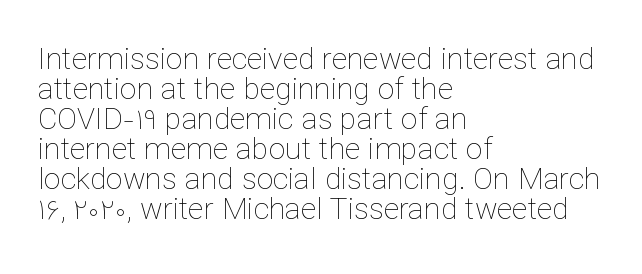
The image shows 30 px thin type, upright; set left-aligned, tight line spacing (1.0x), normal letter spacing, not underlined; low stroke contrast and a medium x-height.
